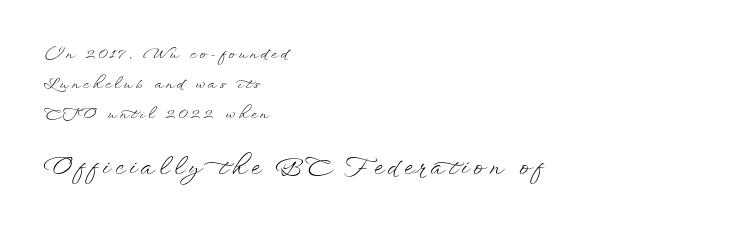
{"bold": "no", "underline": "no", "align": "left", "line_spacing": "loose", "line_spacing_ratio": 1.99, "letter_spacing": "wide", "letter_spacing_em": 0.21, "larger_block": "second", "size_ratio": 1.53, "glyph_px": 23}
